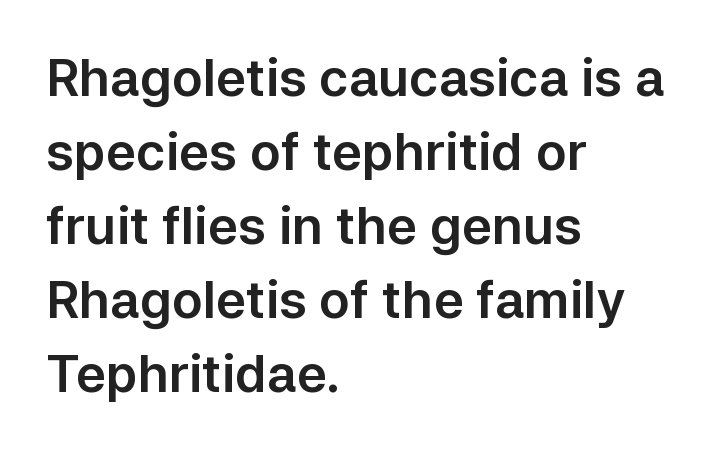
Are there feet on the stems? There aren't — it's a sans. You could call the tracking neutral — neither tight nor loose. Think of a printed novel: that variable character pitch is what you see here. The passage shown is not underscored anywhere. Every stem runs plumb, perpendicular to the baseline.
